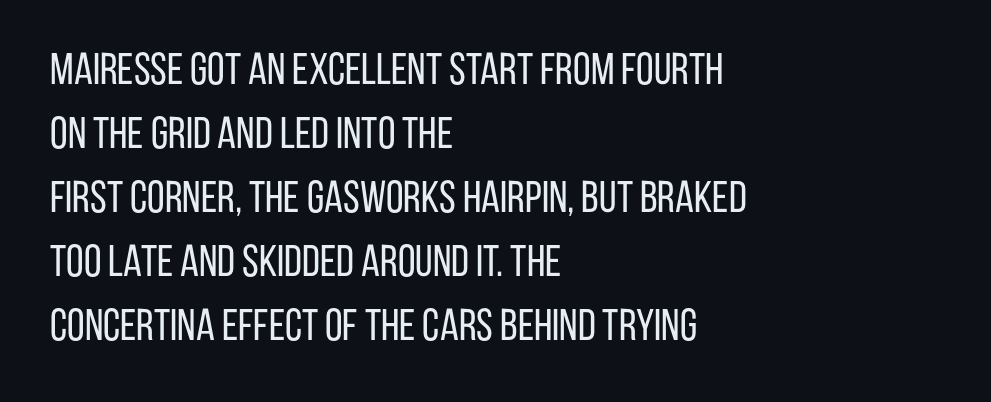
The image shows 45 px regular-weight, condensed sans-serif type, upright; set left-aligned, normal line spacing (1.42x), normal letter spacing, not underlined; low stroke contrast and a large x-height.
